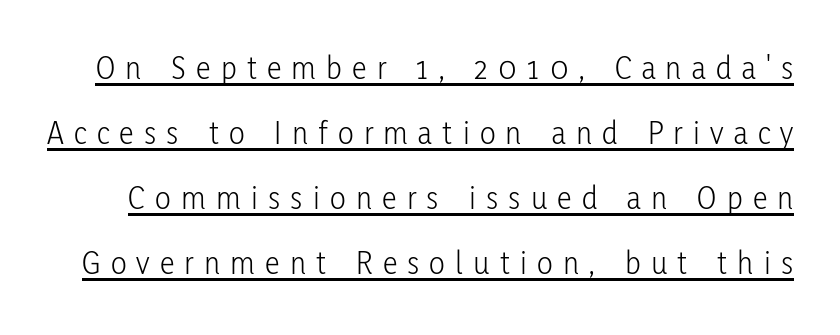
The image shows 33 px light, condensed sans-serif type, upright; set loose line spacing (1.97x), unusually wide letter spacing (+0.31 em), underlined; low stroke contrast and a medium x-height.
